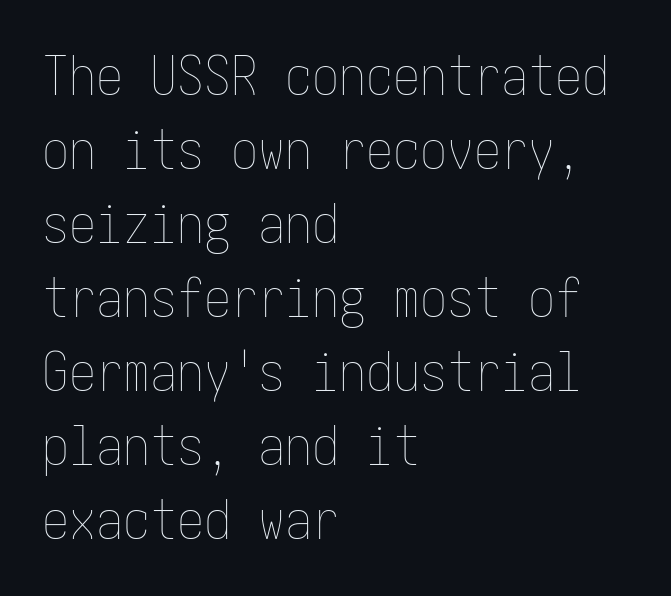
The image shows 54 px thin, condensed type, upright; set left-aligned, normal line spacing (1.37x), normal letter spacing, not underlined; low stroke contrast and a medium x-height.
